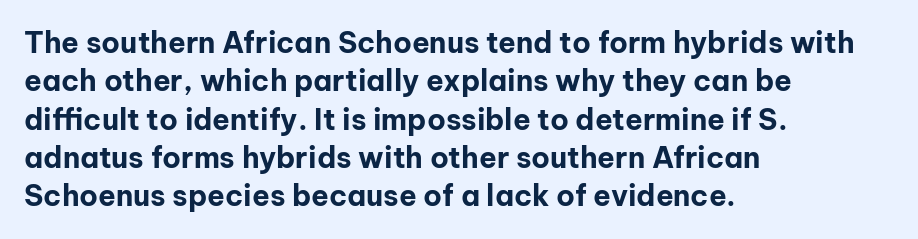
Words appear dense and cohesive because spacing is normal. I'd describe the lettering as bold — thick and assertive. Interline gaps are of average width in this sample. Each letter keeps its own natural width here, so spacing adapts to shape. This sample uses an upright cut, with every glyph sitting square on the baseline. Grotesque or geometric, the face here clearly has no serifs.
